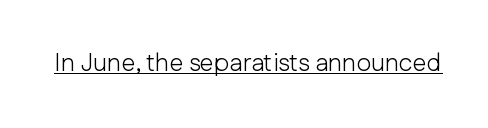
Q: Is the text bold? A: No.
Q: Is the text italic (slanted)? A: No, it is upright.
Q: Is the text underlined? A: Yes.
Q: Is the spacing between letters normal or unusually wide? A: Normal.
